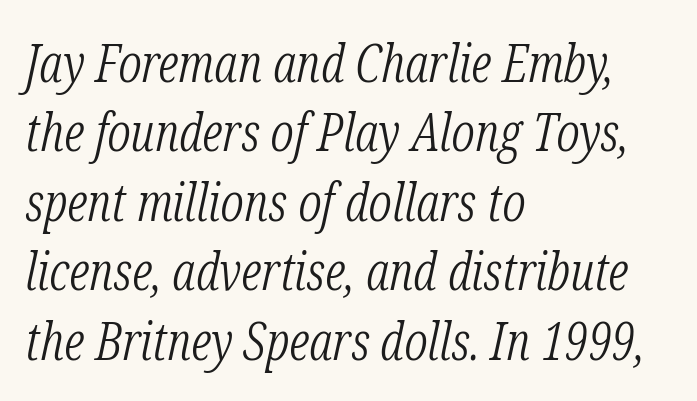
Q: Is the text bold? A: No.
Q: Is the text italic (slanted)? A: Yes, it leans right by about 12 degrees.
Q: Is the typeface a serif or a sans-serif typeface? A: Serif.
Q: Is the text underlined? A: No.
Q: How is the paragraph aligned? A: Left-aligned.
Q: Is the spacing between letters normal or unusually wide? A: Normal.
Q: Is the spacing between lines tight, normal or loose? A: Normal.
Q: Width (condensed, normal, or wide)? A: Condensed.
Q: Stroke contrast? A: Low.
Q: x-height? A: Medium.
Q: Monospaced? A: No.
